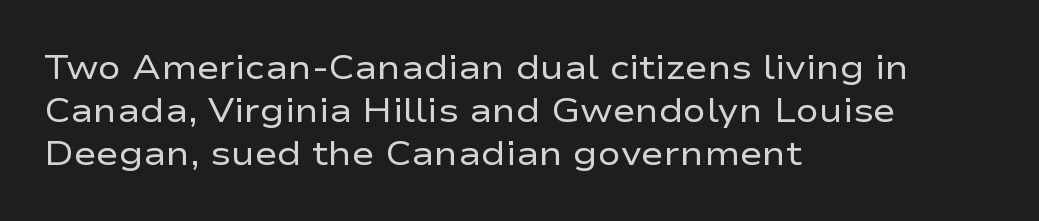
Ascenders rise straight up at ninety degrees. Is the type heavy? It reads as light-to-regular instead. In terms of letterform style, serifs are entirely absent. Successive baselines arrive at the customary interval. The rendering anchors every line to the left-hand side.
